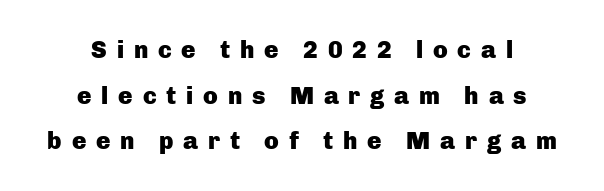
The image shows 24 px bold type, upright; set centered, loose line spacing (1.9x), unusually wide letter spacing (+0.41 em), not underlined.
